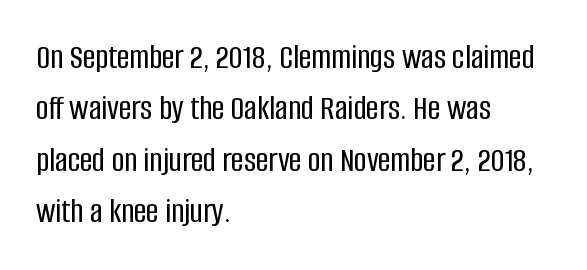
The type is set solid horizontally, with unmodified tracking. Only glyphs here, with clear space below each row. You can tell from the bare stems that sans-serif type was used. Ascenders rise straight up at ninety degrees. A student would call this left alignment; a typographer would say flush left, rag right.
